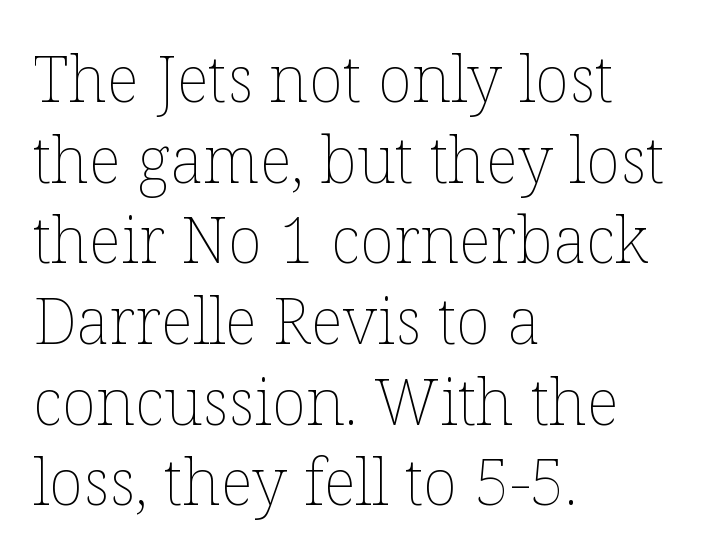
{"italic": "no", "bold": "no", "weight": "thin", "width": "normal", "stroke_contrast": "low", "x_height": "medium", "monospaced": "no", "underline": "no", "align": "left", "line_spacing": "normal", "line_spacing_ratio": 1.26, "letter_spacing": "normal", "letter_spacing_em": 0.0, "glyph_px": 64}
